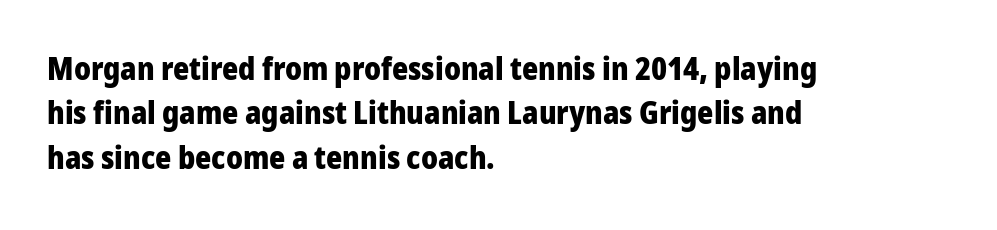
The passage shown is typed in a proportional face where columns would drift. The typesetter chose a ragged-right arrangement here. The foot of each line stays bare and open. Short note: letters normally spaced. This block has exactly the height ordinary leading produces.
